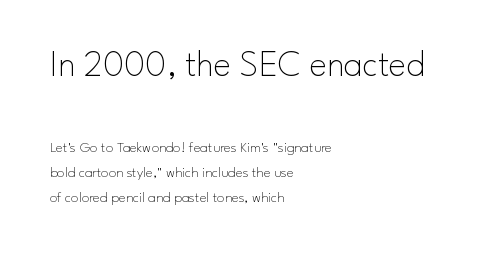
Q: Is the text bold? A: No.
Q: Is the text italic (slanted)? A: No, it is upright.
Q: Is the typeface a serif or a sans-serif typeface? A: Sans-serif.
Q: Is the text underlined? A: No.
Q: How is the paragraph aligned? A: Left-aligned.
Q: Is the spacing between letters normal or unusually wide? A: Normal.
Q: Is the spacing between lines tight, normal or loose? A: Normal.
Q: Which block of text is set in a larger size, the first (top) or the second (bottom)? A: The first (top) one.
Q: Width (condensed, normal, or wide)? A: Normal.
Q: Stroke contrast? A: Low.
Q: x-height? A: Small.
Q: Monospaced? A: No.
